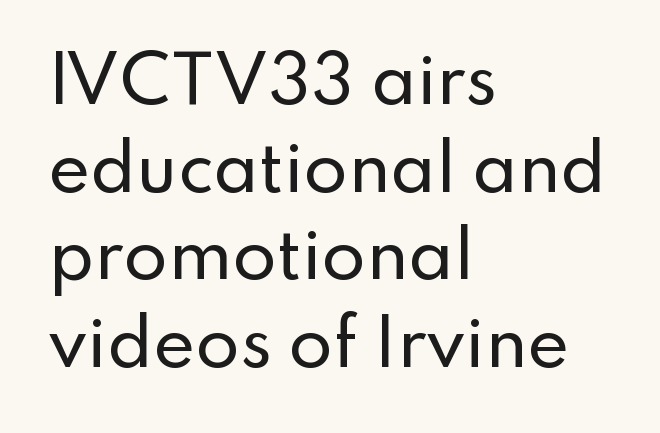
{"serif": "no", "italic": "no", "width": "normal", "stroke_contrast": "low", "x_height": "small", "monospaced": "no", "underline": "no", "align": "left", "line_spacing": "normal", "line_spacing_ratio": 1.37, "letter_spacing": "normal", "letter_spacing_em": 0.0, "glyph_px": 64}
